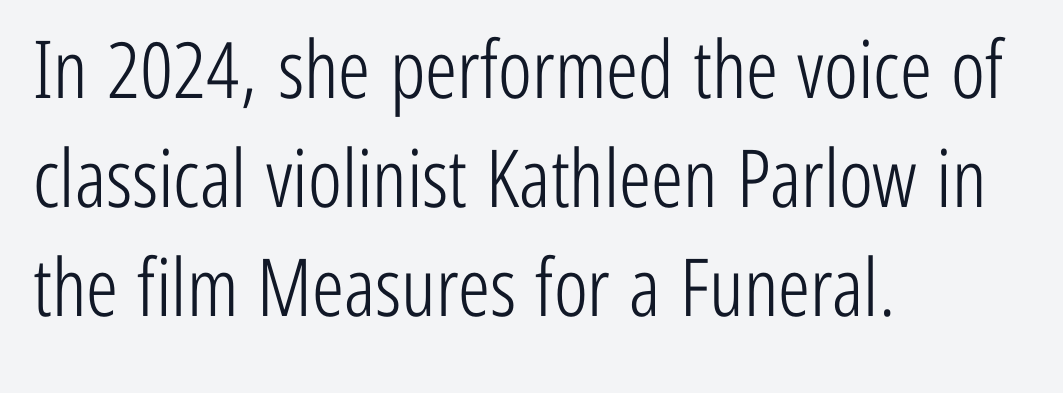
Has an underline been added? It has not. The passage shown is typed in a proportional face where columns would drift. Weight class: somewhere from thin through regular. The paragraph shown leans on its left margin. Rows of type keep a routine distance in the vertical direction. If you drew a line through each stem, it would be perfectly vertical.
